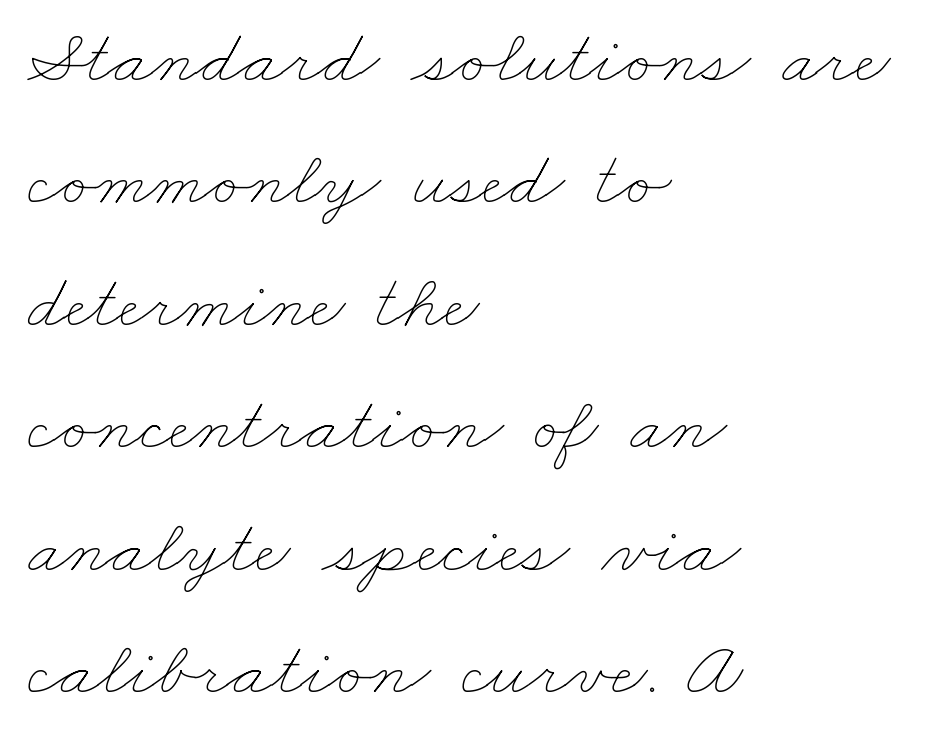
Weight: in the light-to-regular range. Beneath every word, the page is bare. Is the block centered? No — it sits flush against the left margin. The designer left line spacing at the default. Observe the ordinary spacing: letters are neighbours, not strangers. Looks like regular typesetting: each glyph gets only the width it needs.
